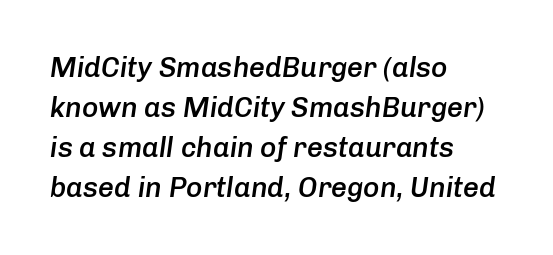
The image shows 28 px semibold type, italic (leaning right); set left-aligned, normal line spacing (1.43x), normal letter spacing, not underlined; low stroke contrast and a medium x-height.
